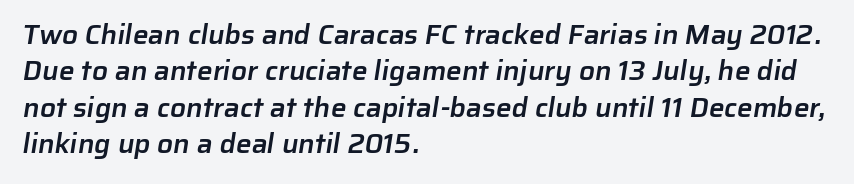
The image shows 28 px semibold sans-serif type; set left-aligned, normal line spacing (1.3x), normal letter spacing, not underlined; low stroke contrast and a medium x-height.
